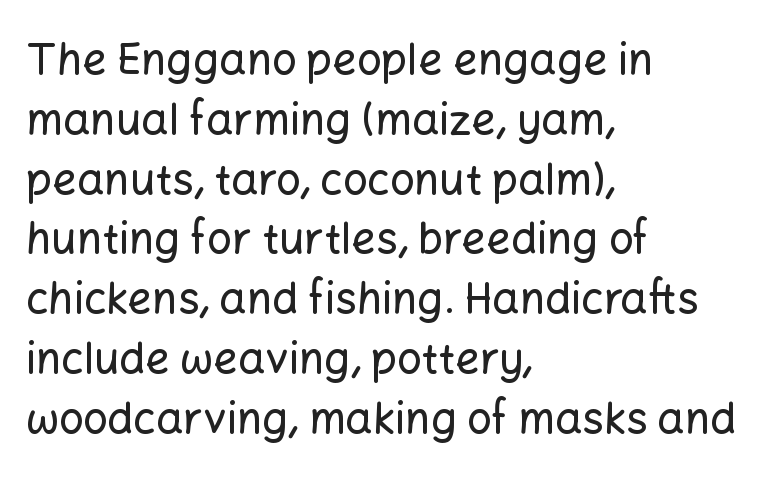
The image shows 43 px sans-serif type, upright; set left-aligned, normal line spacing (1.39x), normal letter spacing, not underlined; low stroke contrast and a medium x-height.
